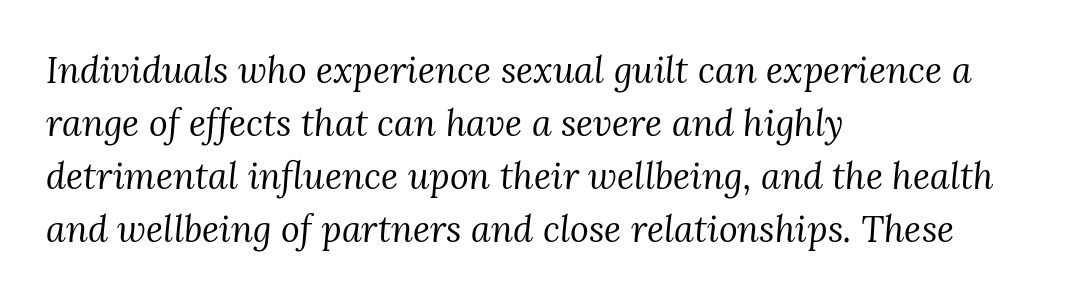
{"serif": "yes", "italic": "yes", "lean": "right", "slant_degrees": 3, "bold": "no", "weight": "regular", "width": "normal", "stroke_contrast": "medium", "x_height": "medium", "monospaced": "no", "underline": "no", "align": "left", "line_spacing": "normal", "line_spacing_ratio": 1.47, "letter_spacing": "normal", "letter_spacing_em": 0.0, "glyph_px": 36}
